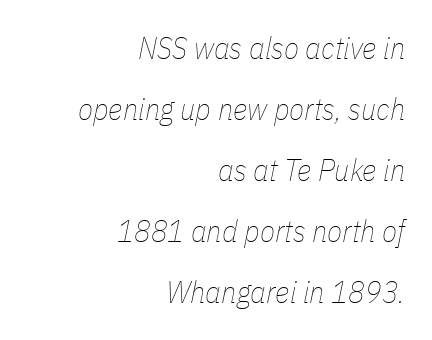
Q: Is the text bold? A: No.
Q: Is the text italic (slanted)? A: Yes, it leans right by about 11 degrees.
Q: Is the text underlined? A: No.
Q: How is the paragraph aligned? A: Right-aligned.
Q: Is the spacing between letters normal or unusually wide? A: Normal.
Q: Is the spacing between lines tight, normal or loose? A: Loose.
Q: Width (condensed, normal, or wide)? A: Condensed.
Q: Stroke contrast? A: Low.
Q: x-height? A: Medium.
Q: Monospaced? A: No.
